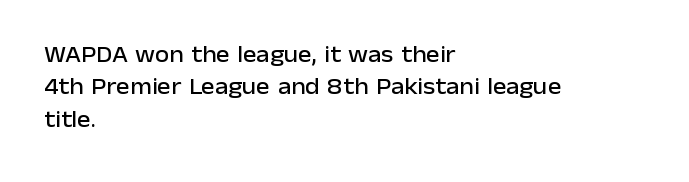
Rule under the text: the space is simply empty. Glyph-to-glyph distance matches everyday printed text. This block has exactly the height ordinary leading produces. Every character sits straight up, as roman type does. Teacher's note: observe the even left margin — that is flush-left alignment.
